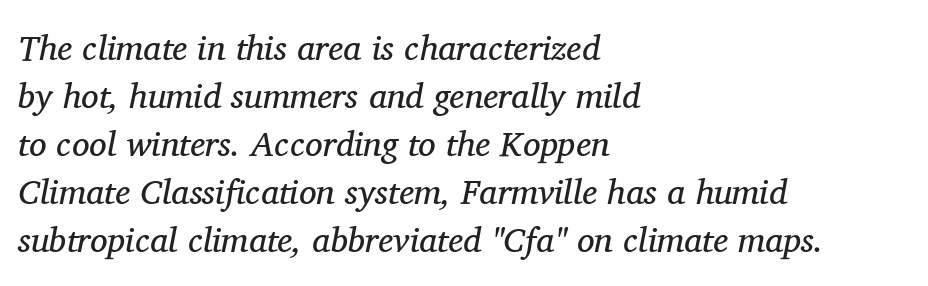
Q: Is the text bold? A: No.
Q: Is the text italic (slanted)? A: Yes, it leans right by about 11 degrees.
Q: Is the typeface a serif or a sans-serif typeface? A: Serif.
Q: Is the text underlined? A: No.
Q: How is the paragraph aligned? A: Left-aligned.
Q: Is the spacing between letters normal or unusually wide? A: Normal.
Q: Is the spacing between lines tight, normal or loose? A: Normal.
Q: Width (condensed, normal, or wide)? A: Normal.
Q: Stroke contrast? A: Medium.
Q: x-height? A: Medium.
Q: Monospaced? A: No.
